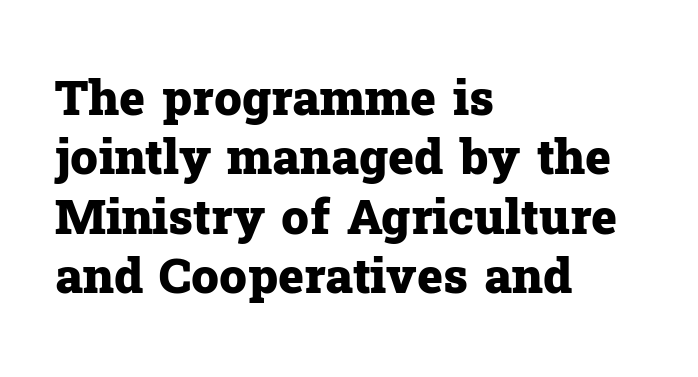
Check under the words: just untouched page. These lines carry a lot of weight — the face is fully bold. Between one letter and the next there's only the usual sliver of space. Line beginnings align vertically; line endings do not.
